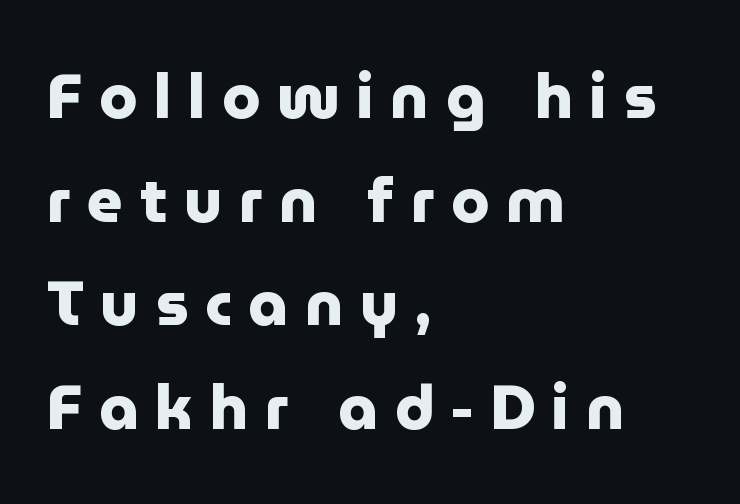
The image shows 62 px heavy sans-serif type, upright; set left-aligned, normal line spacing (1.67x), unusually wide letter spacing (+0.27 em), not underlined; low stroke contrast and a medium x-height.
